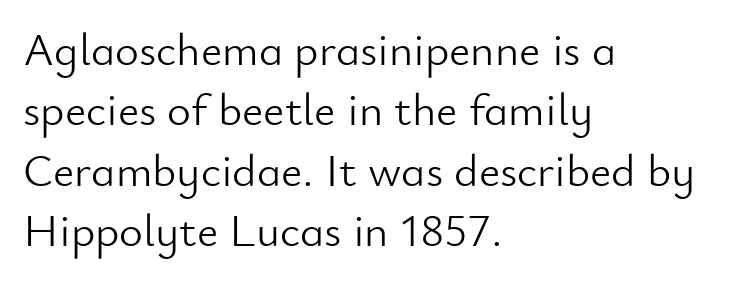
{"serif": "no", "italic": "no", "bold": "no", "weight": "light", "width": "normal", "stroke_contrast": "low", "x_height": "small", "monospaced": "no", "underline": "no", "align": "left", "line_spacing": "normal", "line_spacing_ratio": 1.31, "letter_spacing": "normal", "letter_spacing_em": 0.0, "glyph_px": 46}
